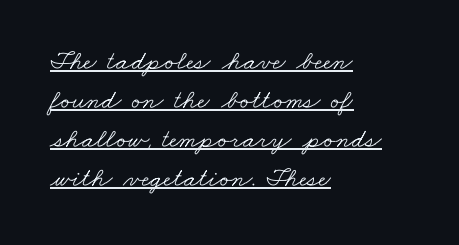
The image shows 27 px text type; set left-aligned, normal line spacing (1.44x), normal letter spacing, underlined.
